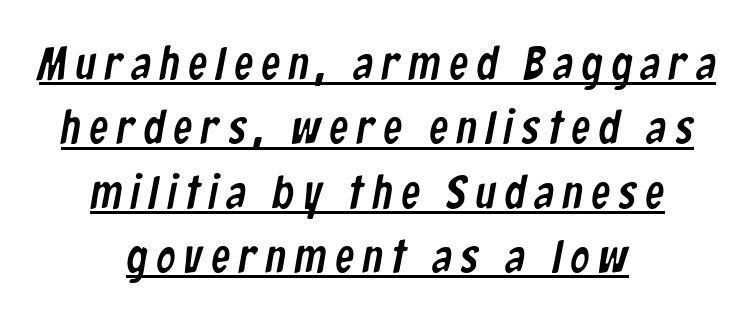
Q: Is the typeface a serif or a sans-serif typeface? A: Sans-serif.
Q: Is the text underlined? A: Yes.
Q: How is the paragraph aligned? A: Centered.
Q: Is the spacing between lines tight, normal or loose? A: Normal.
Q: Width (condensed, normal, or wide)? A: Condensed.
Q: Stroke contrast? A: Low.
Q: x-height? A: Medium.
Q: Monospaced? A: No.
